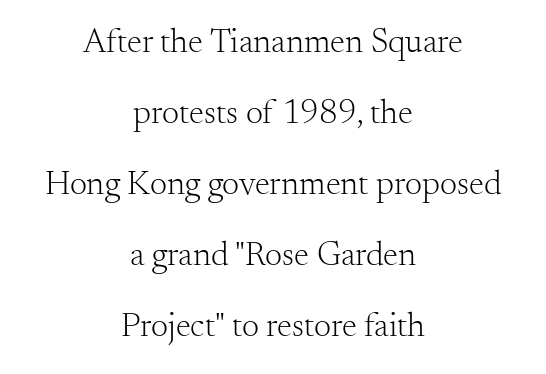
The image shows 34 px light serif type, upright; set centered, loose line spacing (2.09x), normal letter spacing, not underlined; medium stroke contrast and a small x-height.
